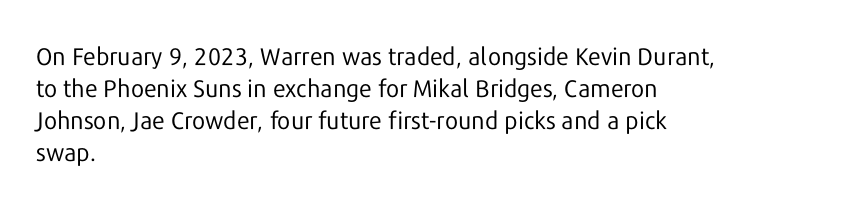
The strip under each line holds only bare page. You could call the tracking neutral — neither tight nor loose. Where is the straight margin? On the left. Upright lettering throughout. The weight tops out at a normal text grade.
